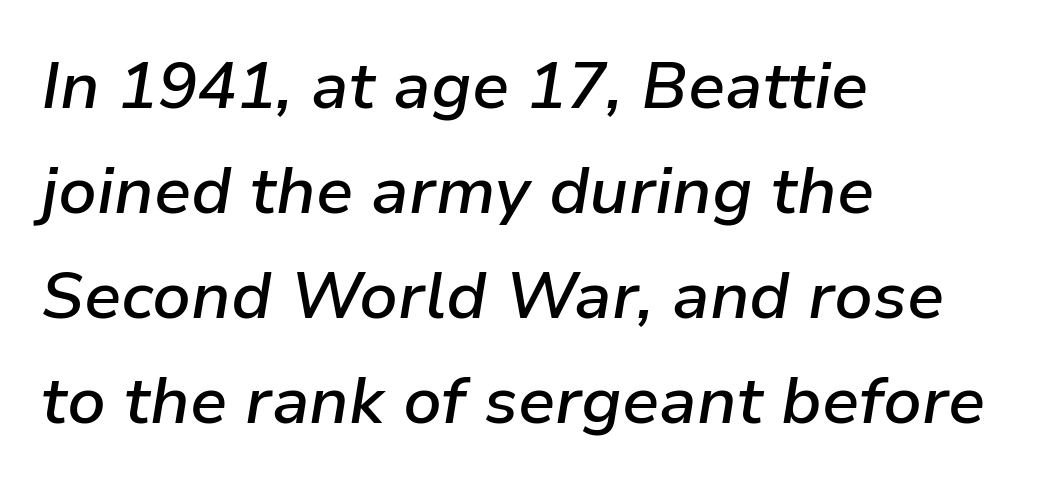
Q: Is the text bold? A: Semi-bold.
Q: Is the text italic (slanted)? A: Yes, it leans right by about 9 degrees.
Q: Is the text underlined? A: No.
Q: How is the paragraph aligned? A: Left-aligned.
Q: Is the spacing between letters normal or unusually wide? A: Normal.
Q: Is the spacing between lines tight, normal or loose? A: Normal.
Q: Width (condensed, normal, or wide)? A: Normal.
Q: Stroke contrast? A: Low.
Q: x-height? A: Medium.
Q: Monospaced? A: No.
